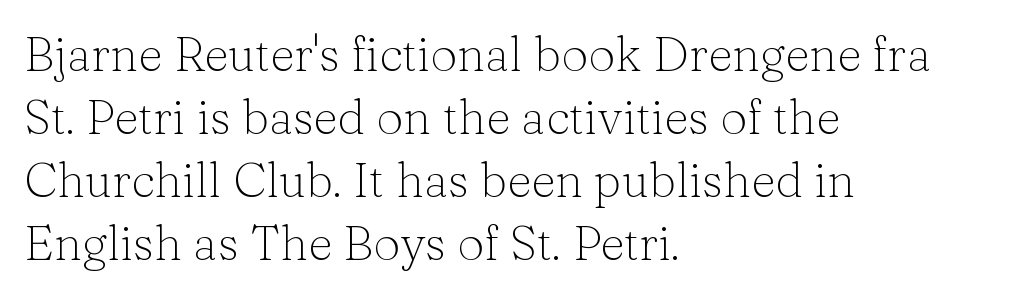
The image shows 48 px light serif type, upright; set left-aligned, normal line spacing (1.31x), normal letter spacing, not underlined; low stroke contrast and a medium x-height.
